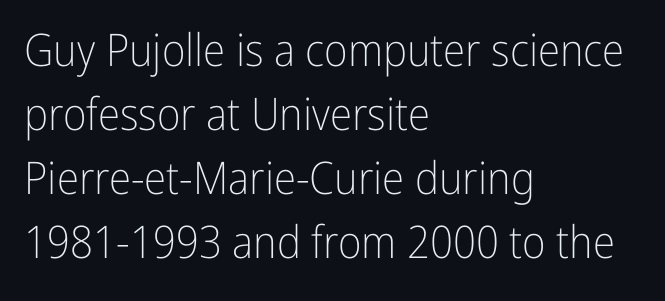
The image shows 45 px light, condensed sans-serif type, upright; set left-aligned, normal line spacing (1.42x), normal letter spacing, not underlined; low stroke contrast and a medium x-height.
